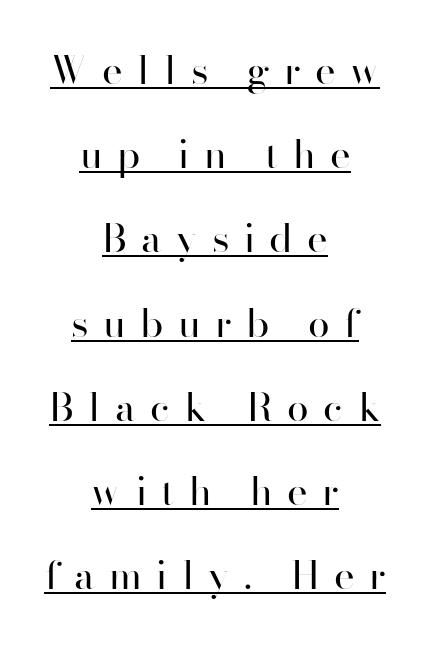
The image shows 39 px regular-weight sans-serif type, upright; set centered, loose line spacing (2.16x), unusually wide letter spacing (+0.37 em), underlined; high stroke contrast and a small x-height.
